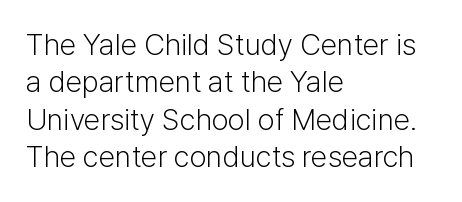
{"serif": "no", "italic": "no", "bold": "no", "weight": "light", "width": "normal", "stroke_contrast": "low", "x_height": "medium", "monospaced": "no", "underline": "no", "align": "left", "line_spacing": "normal", "line_spacing_ratio": 1.25, "letter_spacing": "normal", "letter_spacing_em": 0.0, "glyph_px": 30}
